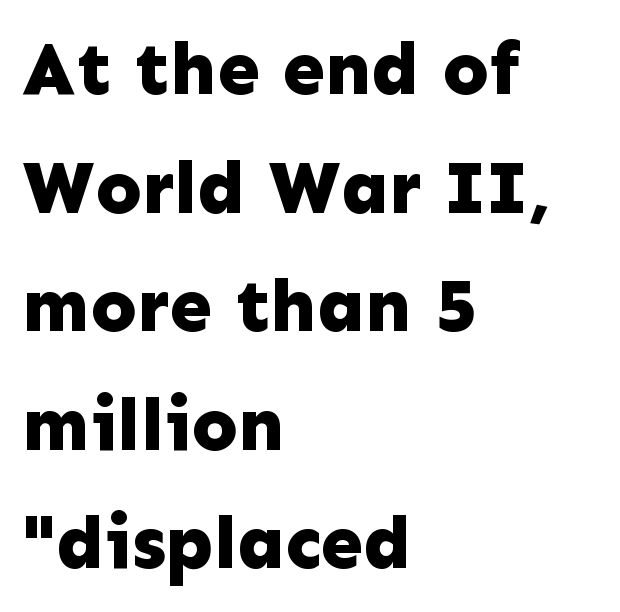
Q: Is the text bold? A: Yes.
Q: Is the text italic (slanted)? A: No, it is upright.
Q: Is the typeface a serif or a sans-serif typeface? A: Sans-serif.
Q: Is the text underlined? A: No.
Q: How is the paragraph aligned? A: Left-aligned.
Q: Is the spacing between letters normal or unusually wide? A: Normal.
Q: Is the spacing between lines tight, normal or loose? A: Normal.
Q: Width (condensed, normal, or wide)? A: Normal.
Q: Stroke contrast? A: Low.
Q: x-height? A: Medium.
Q: Monospaced? A: No.
